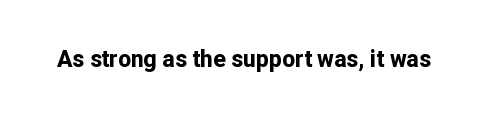
The image shows 23 px bold type, upright; set normal letter spacing, not underlined.
